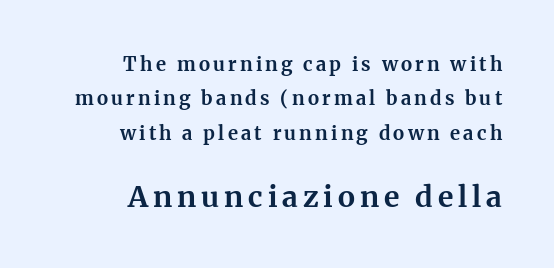
Regarding serifs, this sample has them. Visually, the bottom section dominates because its glyphs are scaled up. The setting favours the right margin, as signatures and pull-quotes sometimes do. The face used here is proportionally spaced, like ordinary book or web type. The strokes are fattened all the way to bold.
